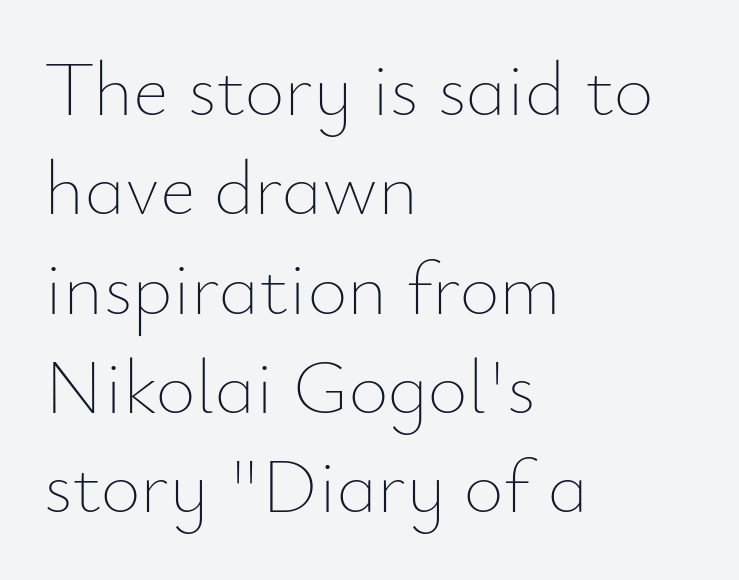
{"italic": "no", "bold": "no", "weight": "thin", "width": "normal", "stroke_contrast": "low", "x_height": "small", "monospaced": "no", "underline": "no", "align": "left", "line_spacing": "normal", "line_spacing_ratio": 1.29, "letter_spacing": "normal", "letter_spacing_em": 0.0, "glyph_px": 77}
